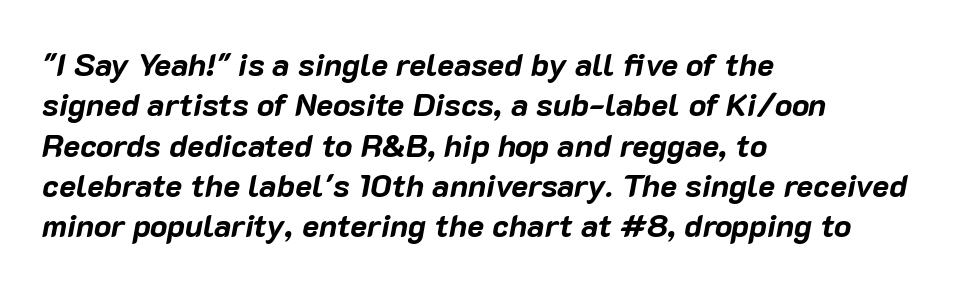
Q: Is the text bold? A: Yes.
Q: Is the text italic (slanted)? A: Yes, it leans right by about 10 degrees.
Q: Is the text underlined? A: No.
Q: How is the paragraph aligned? A: Left-aligned.
Q: Is the spacing between letters normal or unusually wide? A: Normal.
Q: Is the spacing between lines tight, normal or loose? A: Normal.
Q: Width (condensed, normal, or wide)? A: Normal.
Q: Stroke contrast? A: Low.
Q: x-height? A: Medium.
Q: Monospaced? A: No.
